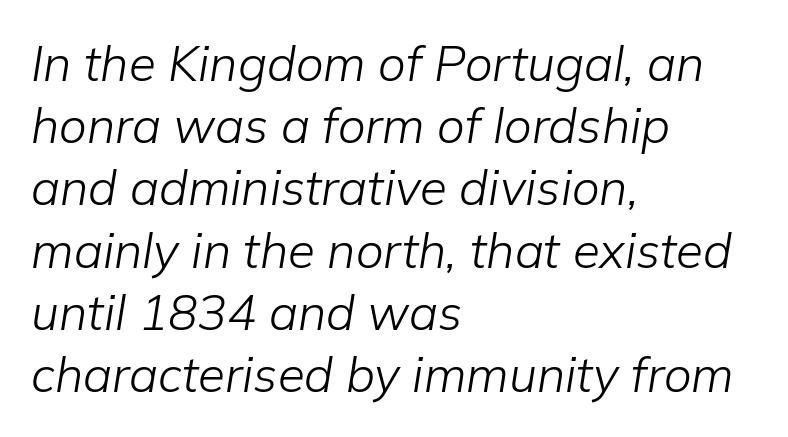
The image shows 49 px light type, italic (leaning right); set left-aligned, normal line spacing (1.27x), normal letter spacing, not underlined; low stroke contrast and a medium x-height.
